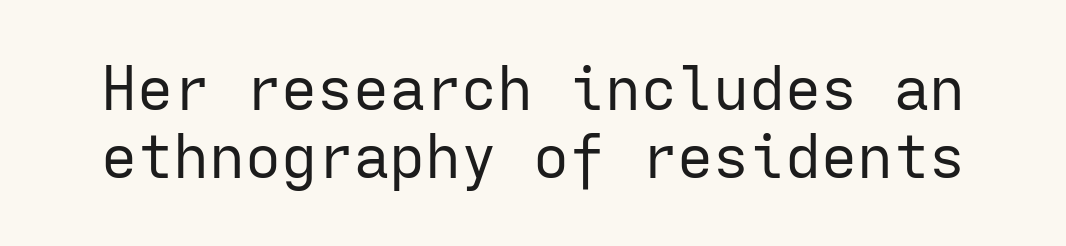
The image shows 60 px regular-weight sans-serif type, upright, monospaced; set tight line spacing (1.13x), normal letter spacing, not underlined; low stroke contrast and a medium x-height.
